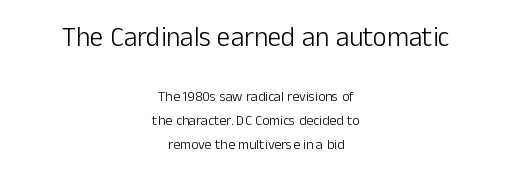
Q: Is the text bold? A: No.
Q: Is the text italic (slanted)? A: No, it is upright.
Q: Is the text underlined? A: No.
Q: How is the paragraph aligned? A: Centered.
Q: Is the spacing between letters normal or unusually wide? A: Normal.
Q: Which block of text is set in a larger size, the first (top) or the second (bottom)? A: The first (top) one.
